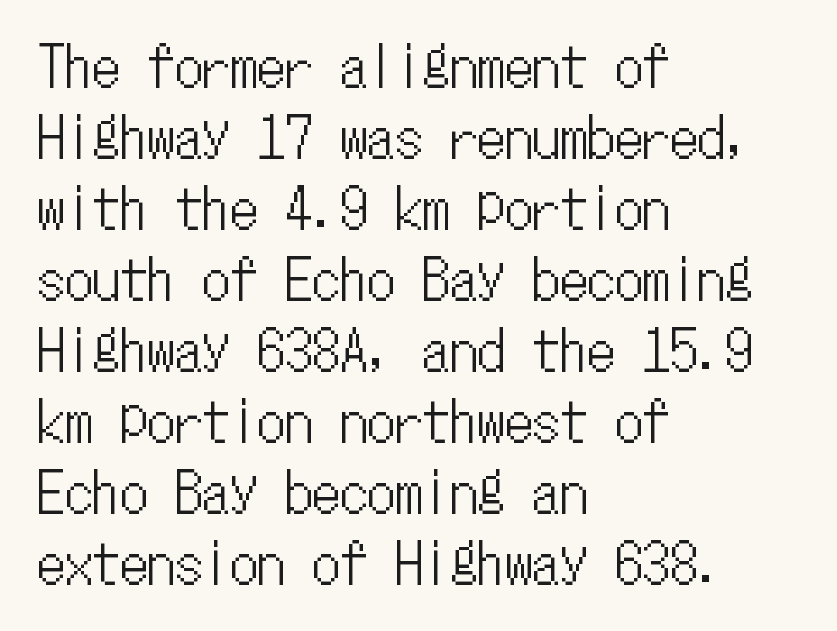
The image shows 55 px condensed type, upright, monospaced; set left-aligned, normal line spacing (1.29x), normal letter spacing, not underlined; low stroke contrast and a medium x-height.
